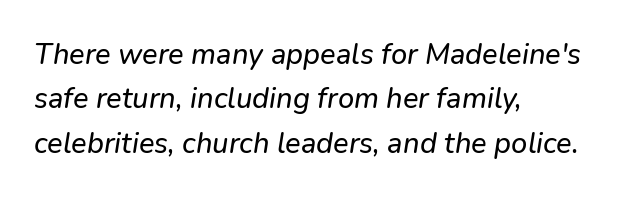
{"serif": "no", "width": "normal", "stroke_contrast": "low", "x_height": "medium", "monospaced": "no", "underline": "no", "align": "left", "line_spacing": "normal", "line_spacing_ratio": 1.53, "letter_spacing": "normal", "letter_spacing_em": 0.0, "glyph_px": 29}
